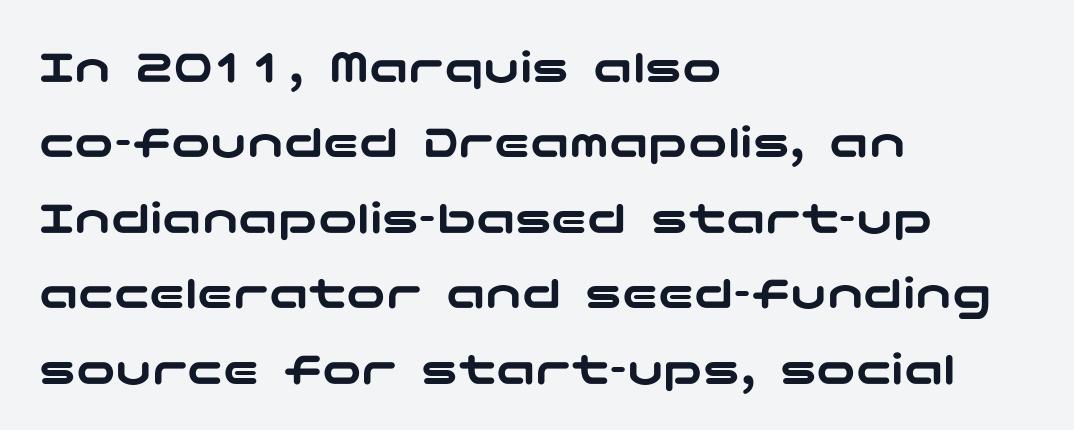
{"serif": "no", "italic": "no", "width": "wide", "stroke_contrast": "low", "x_height": "medium", "underline": "no", "align": "left", "line_spacing": "normal", "line_spacing_ratio": 1.54, "letter_spacing": "normal", "letter_spacing_em": 0.0, "glyph_px": 49}
